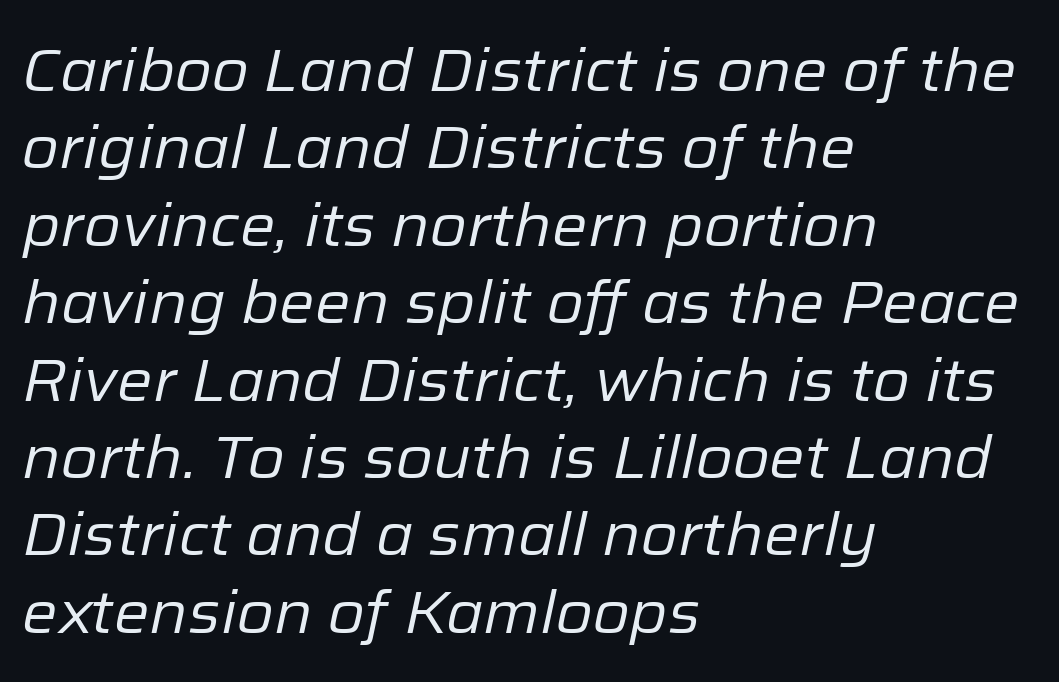
The image shows 60 px regular-weight type, italic (leaning right); set left-aligned, normal line spacing (1.29x), normal letter spacing, not underlined; low stroke contrast and a medium x-height.
